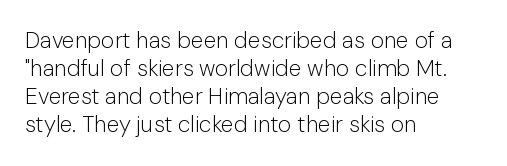
Every stem runs plumb, perpendicular to the baseline. Layout note: lines flush left. Decoration check: the copy has no underline. Short note: letters normally spaced.
